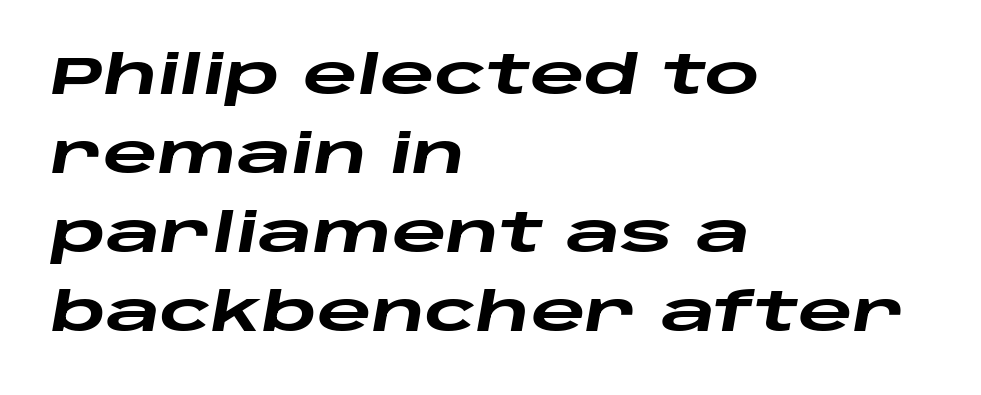
Q: Is the text bold? A: Yes.
Q: Is the text italic (slanted)? A: Yes, it leans right by about 10 degrees.
Q: Is the text underlined? A: No.
Q: How is the paragraph aligned? A: Left-aligned.
Q: Is the spacing between letters normal or unusually wide? A: Normal.
Q: Is the spacing between lines tight, normal or loose? A: Normal.
Q: Width (condensed, normal, or wide)? A: Wide.
Q: Stroke contrast? A: Low.
Q: x-height? A: Large.
Q: Monospaced? A: No.
